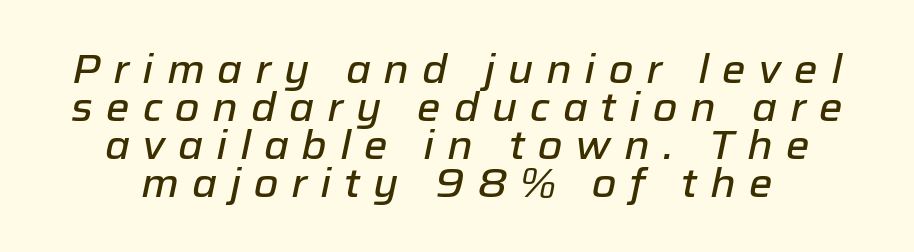
Q: Is the text italic (slanted)? A: Yes, it leans right by about 12 degrees.
Q: Is the text underlined? A: No.
Q: How is the paragraph aligned? A: Centered.
Q: Is the spacing between letters normal or unusually wide? A: Unusually wide.
Q: Is the spacing between lines tight, normal or loose? A: Tight.
Q: Width (condensed, normal, or wide)? A: Normal.
Q: Stroke contrast? A: Low.
Q: x-height? A: Medium.
Q: Monospaced? A: No.
